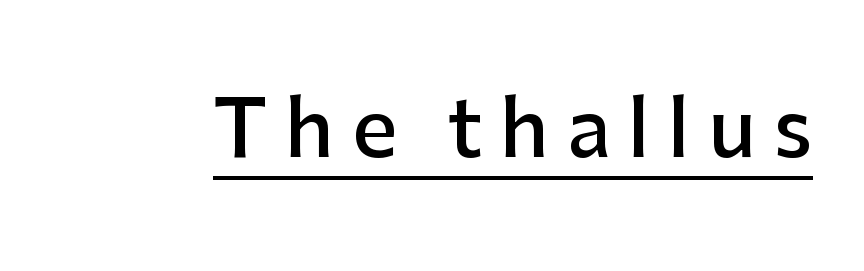
Q: Is the text bold? A: Semi-bold.
Q: Is the text italic (slanted)? A: No, it is upright.
Q: Is the typeface a serif or a sans-serif typeface? A: Sans-serif.
Q: Is the text underlined? A: Yes.
Q: Is the spacing between letters normal or unusually wide? A: Unusually wide.
Q: Width (condensed, normal, or wide)? A: Normal.
Q: Stroke contrast? A: Low.
Q: x-height? A: Medium.
Q: Monospaced? A: No.
